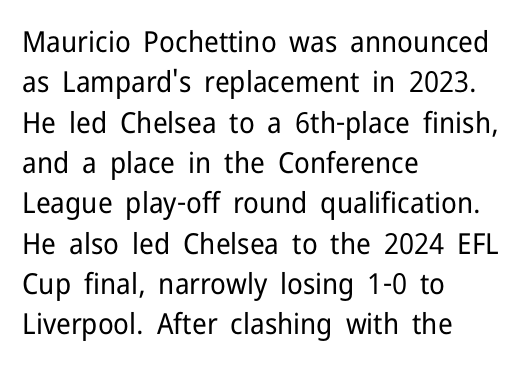
The type is set solid horizontally, with unmodified tracking. The axis of the letterforms is exactly vertical. The letters advance in unequal steps, a hallmark of proportional type. Stroke thickness stays within the range of a standard reading face or lighter. Quick note: interline space is typical.
